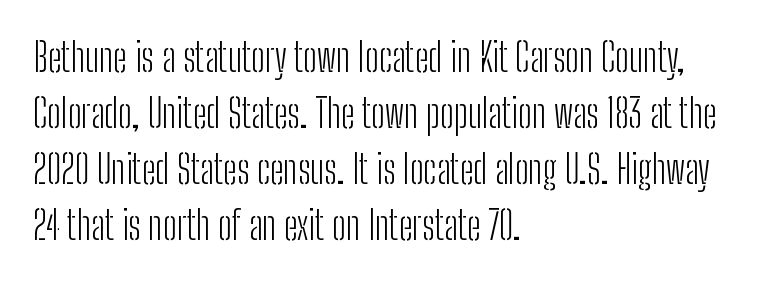
Q: Is the text bold? A: No.
Q: Is the text italic (slanted)? A: No, it is upright.
Q: Is the typeface a serif or a sans-serif typeface? A: Sans-serif.
Q: Is the text underlined? A: No.
Q: How is the paragraph aligned? A: Left-aligned.
Q: Is the spacing between letters normal or unusually wide? A: Normal.
Q: Is the spacing between lines tight, normal or loose? A: Normal.
Q: Width (condensed, normal, or wide)? A: Condensed.
Q: Stroke contrast? A: Low.
Q: x-height? A: Medium.
Q: Monospaced? A: No.
